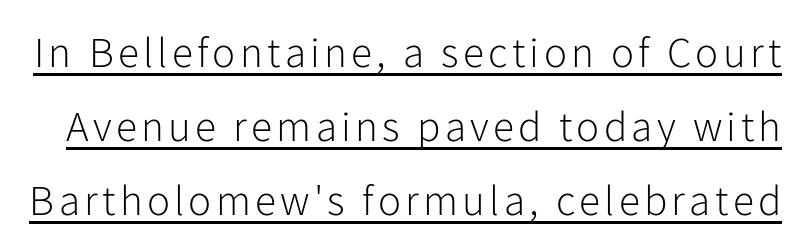
The image shows 43 px light sans-serif type, upright; set line spacing 1.72x, underlined; low stroke contrast and a medium x-height.
